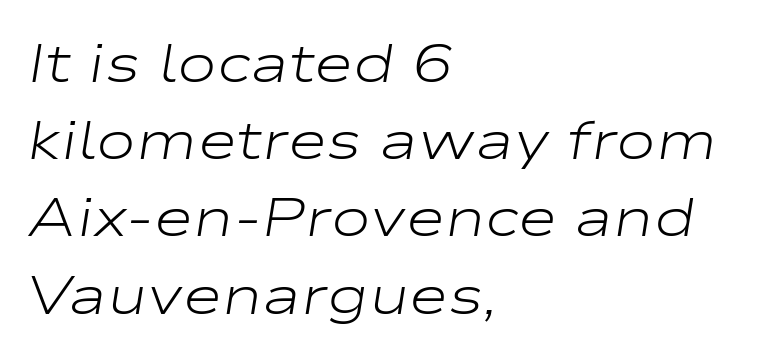
The image shows 54 px light, wide type, italic (leaning right); set left-aligned, normal line spacing (1.43x), normal letter spacing, not underlined; low stroke contrast and a medium x-height.
